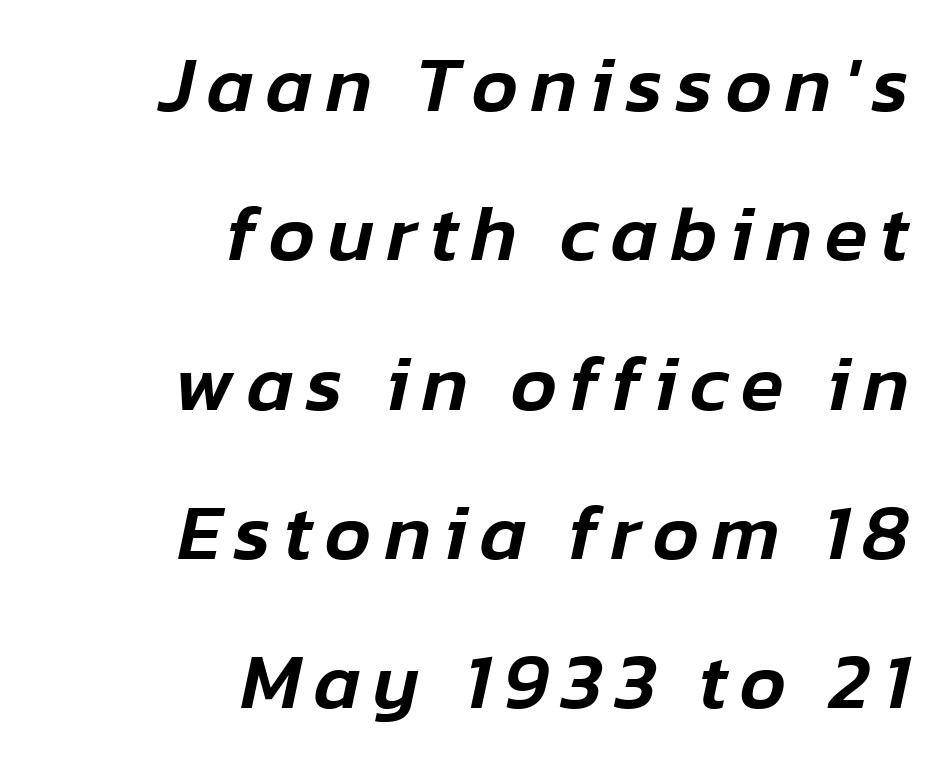
The image shows 79 px text type, italic (leaning right); set right-aligned, line spacing 1.89x, not underlined; low stroke contrast and a medium x-height.
